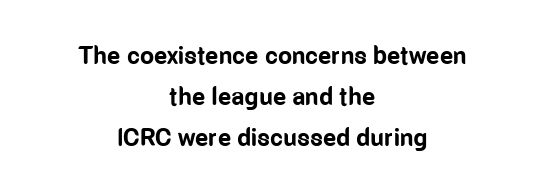
The image shows 25 px bold type, upright; set centered, normal line spacing (1.65x), normal letter spacing, not underlined.
